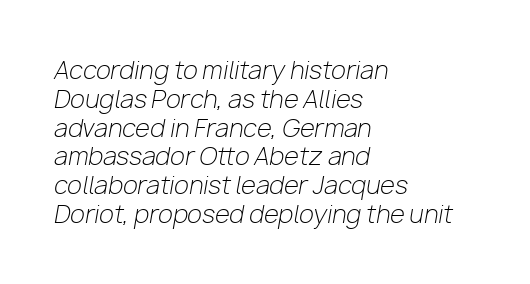
Horizontal alignment here is leftward, the default for most running prose. Tracking here is standard; glyphs follow each other at the usual distance. The passage shown is not underscored anywhere. Counters stay open thanks to moderate or lighter strokes. A typesetter would mark this as italic.
